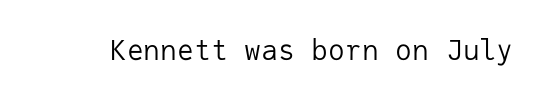
The image shows 28 px regular-weight sans-serif type, upright, monospaced; set normal letter spacing, not underlined; low stroke contrast and a medium x-height.
